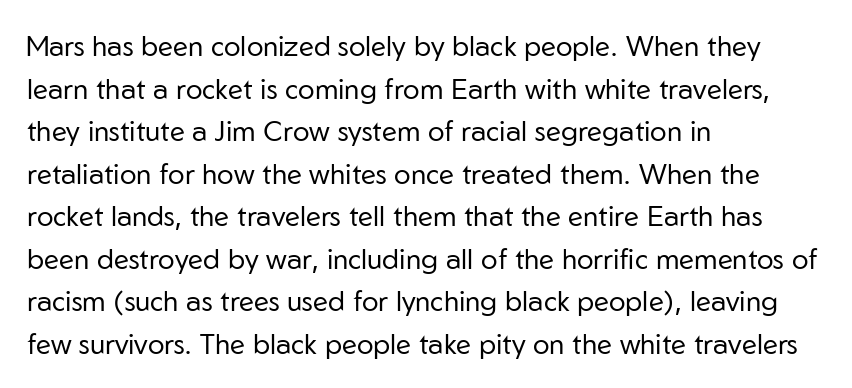
Q: Is the text bold? A: No.
Q: Is the text italic (slanted)? A: No, it is upright.
Q: Is the typeface a serif or a sans-serif typeface? A: Sans-serif.
Q: Is the text underlined? A: No.
Q: How is the paragraph aligned? A: Left-aligned.
Q: Is the spacing between letters normal or unusually wide? A: Normal.
Q: Is the spacing between lines tight, normal or loose? A: Normal.
Q: Width (condensed, normal, or wide)? A: Normal.
Q: Stroke contrast? A: Low.
Q: x-height? A: Medium.
Q: Monospaced? A: No.
